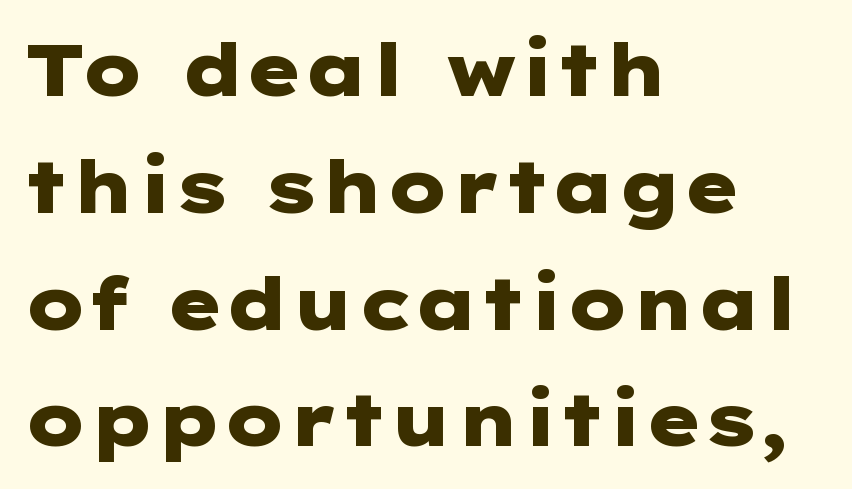
The image shows 73 px heavy, wide sans-serif type, upright; set left-aligned, normal line spacing (1.6x), normal letter spacing, not underlined; low stroke contrast and a medium x-height.
